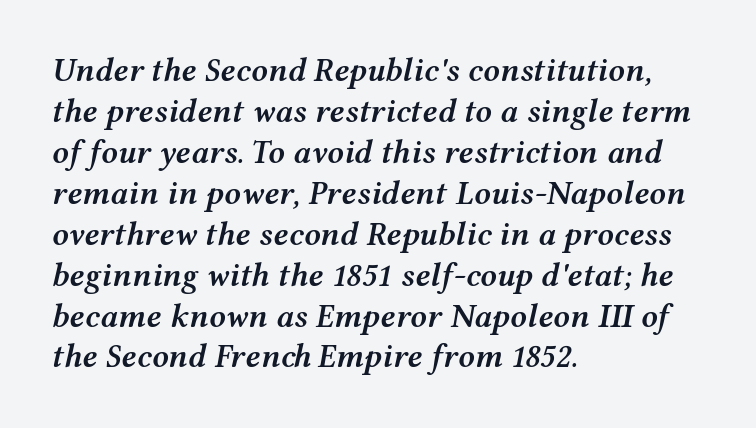
Q: Is the text bold? A: Semi-bold.
Q: Is the text italic (slanted)? A: Yes, it leans right by about 12 degrees.
Q: Is the text underlined? A: No.
Q: How is the paragraph aligned? A: Left-aligned.
Q: Is the spacing between letters normal or unusually wide? A: Normal.
Q: Width (condensed, normal, or wide)? A: Wide.
Q: Stroke contrast? A: Medium.
Q: x-height? A: Medium.
Q: Monospaced? A: No.
